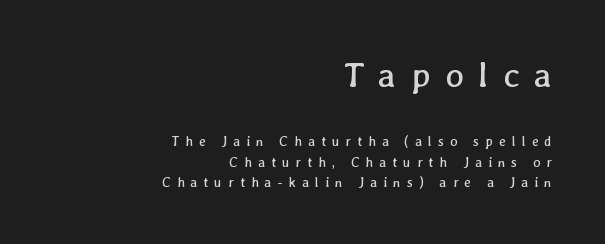
Q: Is the text bold? A: No.
Q: Is the text underlined? A: No.
Q: How is the paragraph aligned? A: Right-aligned.
Q: Is the spacing between letters normal or unusually wide? A: Unusually wide.
Q: Is the spacing between lines tight, normal or loose? A: Normal.
Q: Which block of text is set in a larger size, the first (top) or the second (bottom)? A: The first (top) one.
Q: Width (condensed, normal, or wide)? A: Normal.
Q: Stroke contrast? A: Low.
Q: x-height? A: Medium.
Q: Monospaced? A: No.
